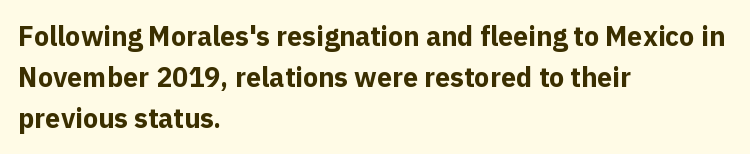
{"italic": "no", "bold": "yes", "underline": "no", "align": "left", "line_spacing": "normal", "line_spacing_ratio": 1.51, "letter_spacing": "normal", "letter_spacing_em": 0.0, "glyph_px": 27}
